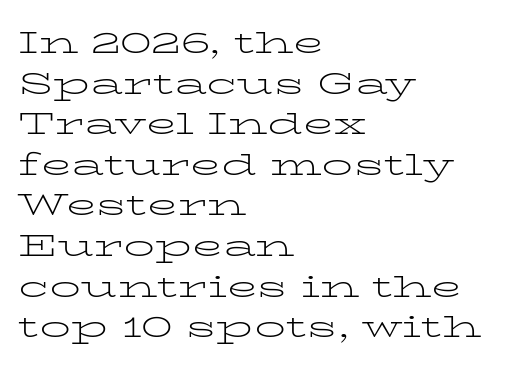
The image shows 31 px light, wide serif type, upright; set left-aligned, normal line spacing (1.31x), normal letter spacing, not underlined; low stroke contrast and a medium x-height.
